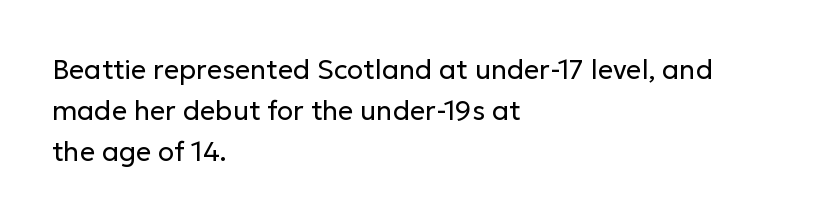
The image shows 27 px text type, upright; set left-aligned, normal line spacing (1.51x), normal letter spacing, not underlined.
